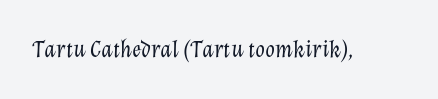
Q: Is the text bold? A: No.
Q: Is the text italic (slanted)? A: Yes, it leans right by about 12 degrees.
Q: Is the text underlined? A: No.
Q: Is the spacing between letters normal or unusually wide? A: Normal.
